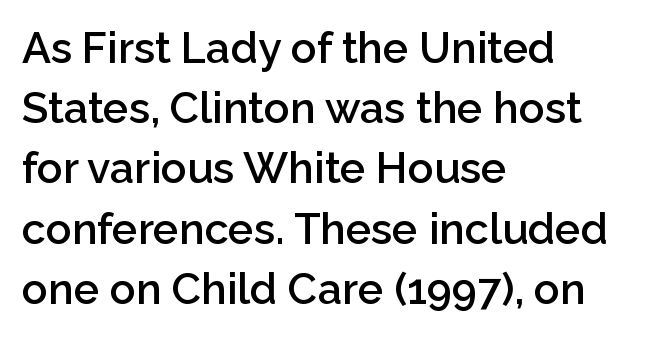
Note the varied advance widths — an 'i' is clearly narrower than an 'm'. This is the regular roman posture of the typeface. What stands out about the letter spacing? Nothing — it is the standard amount. A clean baseline with only descenders dipping below it.
